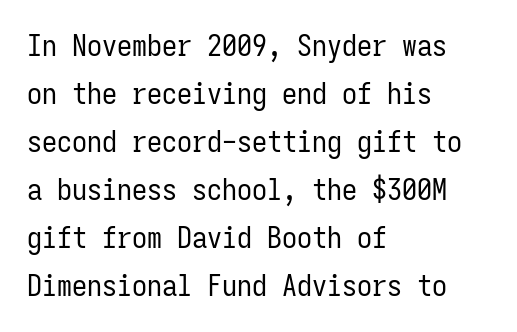
The image shows 30 px regular-weight, condensed sans-serif type, upright, monospaced; set left-aligned, normal line spacing (1.6x), normal letter spacing, not underlined; low stroke contrast and a medium x-height.
